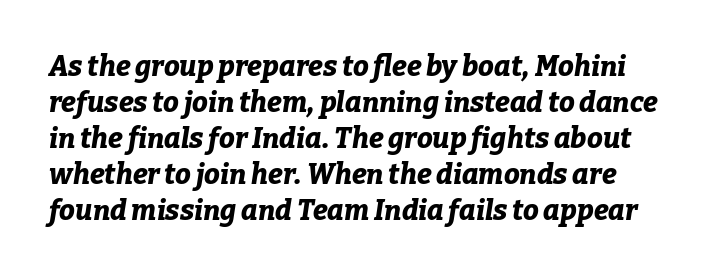
The image shows 28 px bold type, italic (leaning right); set normal line spacing (1.29x), normal letter spacing, not underlined; low stroke contrast and a medium x-height.
